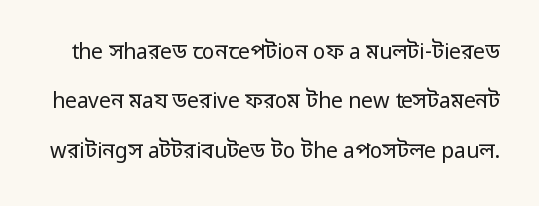
A typesetter would mark this as roman, not italic. The font is comparable to plain body text, perhaps lighter. A great deal of white space separates one row of letters from the next. Words appear dense and cohesive because spacing is normal. The passage shown is not underscored anywhere.
